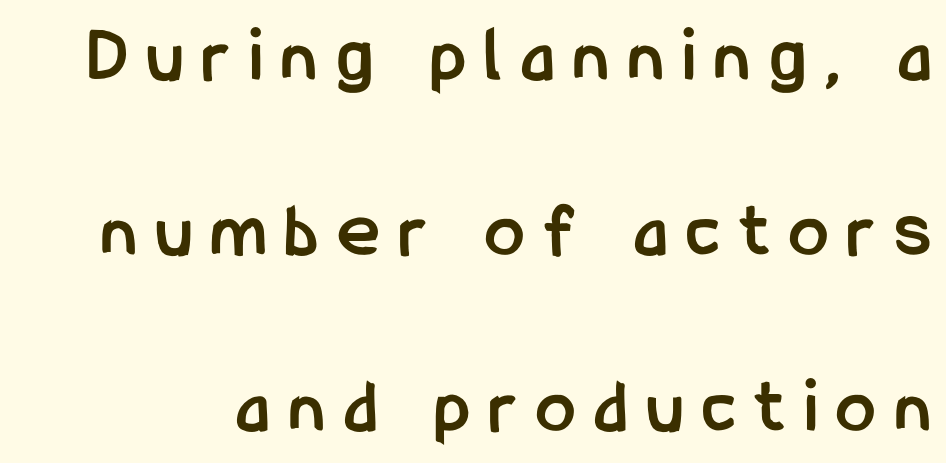
{"serif": "no", "italic": "no", "bold": "yes", "weight": "semibold", "width": "condensed", "stroke_contrast": "low", "x_height": "medium", "monospaced": "no", "underline": "no", "line_spacing": "loose", "line_spacing_ratio": 2.22, "letter_spacing": "wide", "letter_spacing_em": 0.25, "glyph_px": 79}
